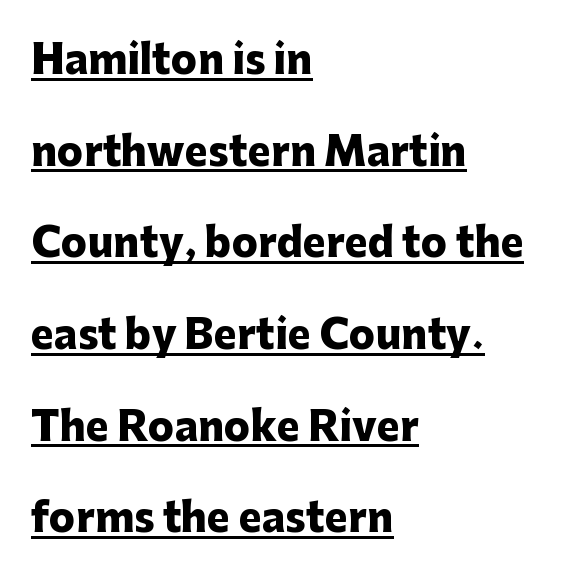
{"serif": "no", "italic": "no", "bold": "yes", "weight": "heavy", "width": "normal", "stroke_contrast": "low", "x_height": "medium", "monospaced": "no", "underline": "yes", "align": "left", "line_spacing": "loose", "line_spacing_ratio": 2.35, "letter_spacing": "normal", "letter_spacing_em": 0.0, "glyph_px": 39}
